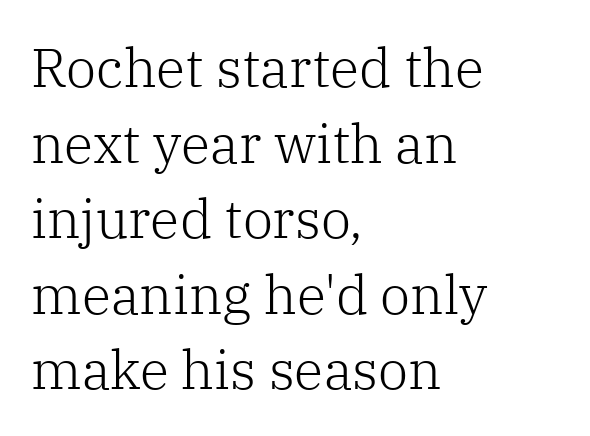
Q: Is the text bold? A: No.
Q: Is the text italic (slanted)? A: No, it is upright.
Q: Is the typeface a serif or a sans-serif typeface? A: Serif.
Q: Is the text underlined? A: No.
Q: How is the paragraph aligned? A: Left-aligned.
Q: Is the spacing between letters normal or unusually wide? A: Normal.
Q: Is the spacing between lines tight, normal or loose? A: Normal.
Q: Width (condensed, normal, or wide)? A: Normal.
Q: Stroke contrast? A: Low.
Q: x-height? A: Medium.
Q: Monospaced? A: No.
